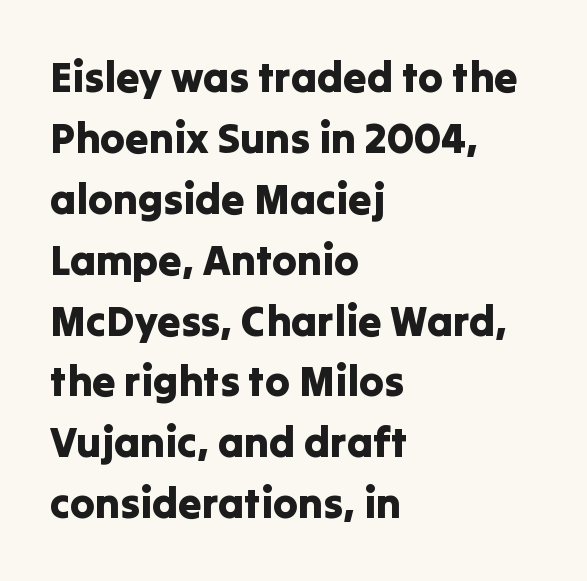
Only glyphs here, with clear space below each row. These lines are rendered in a variable-pitch font. The paragraph has a hard left edge and a soft right edge. Tall strokes in this sample are plumb rather than angled. Stroke terminals: plain, sans-serif.
